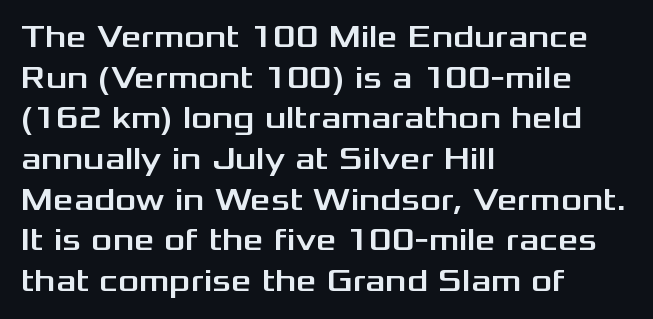
Q: Is the text italic (slanted)? A: No, it is upright.
Q: Is the typeface a serif or a sans-serif typeface? A: Sans-serif.
Q: Is the text underlined? A: No.
Q: How is the paragraph aligned? A: Left-aligned.
Q: Is the spacing between letters normal or unusually wide? A: Normal.
Q: Is the spacing between lines tight, normal or loose? A: Normal.
Q: Width (condensed, normal, or wide)? A: Wide.
Q: Stroke contrast? A: Medium.
Q: x-height? A: Medium.
Q: Monospaced? A: No.
